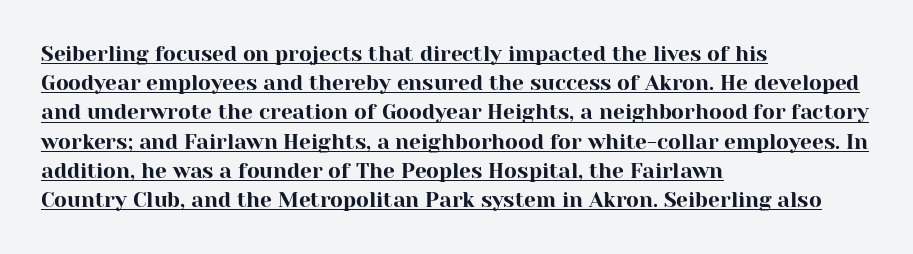
The rendering keeps characters at their native spacing. Descenders here cross a horizontal rule under the line. Is there much room between lines? A standard amount, neither cramped nor airy. Ascenders rise straight up at ninety degrees. Alignment: flush left.
